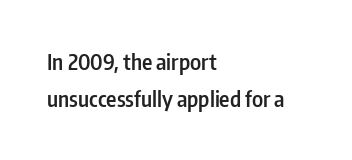
{"italic": "no", "bold": "semi", "underline": "no", "align": "left", "line_spacing": "normal", "line_spacing_ratio": 1.69, "letter_spacing": "normal", "letter_spacing_em": 0.0, "glyph_px": 22}
